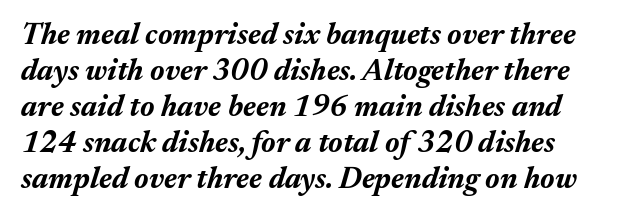
Q: Is the text bold? A: Yes.
Q: Is the text italic (slanted)? A: Yes, it leans right by about 17 degrees.
Q: Is the text underlined? A: No.
Q: Is the spacing between letters normal or unusually wide? A: Normal.
Q: Width (condensed, normal, or wide)? A: Normal.
Q: Stroke contrast? A: Medium.
Q: x-height? A: Medium.
Q: Monospaced? A: No.
